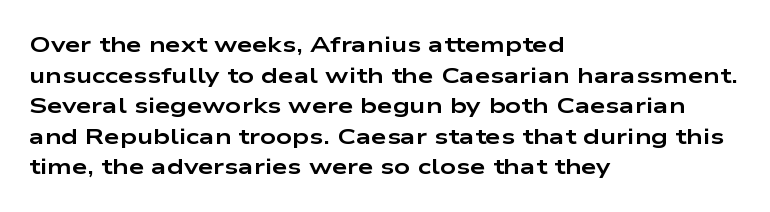
The image shows 22 px bold type, upright; set left-aligned, normal line spacing (1.39x), normal letter spacing, not underlined.
